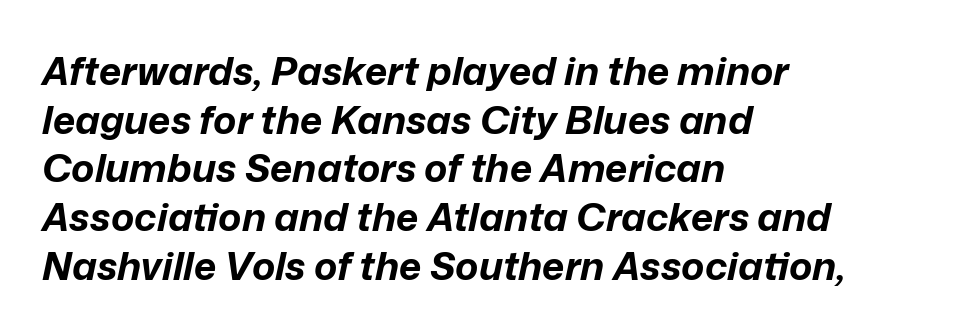
Teacher's note: observe the even left margin — that is flush-left alignment. Posture: slanted. The rendering uses natural spacing where letterforms have individual widths. The block of text has a typical density, with ordinary space between rows. The specimen omits any rule beneath the text block's lines.
